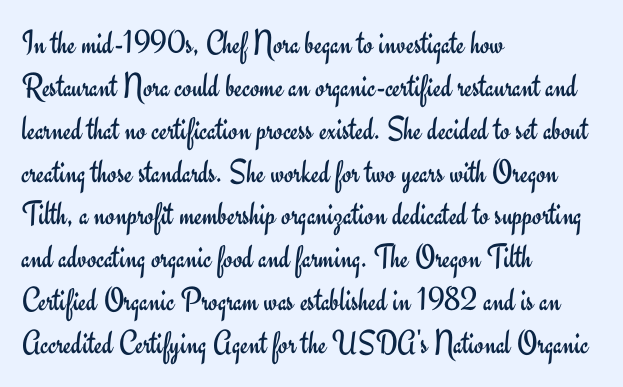
{"serif": "no", "bold": "no", "weight": "regular", "width": "normal", "stroke_contrast": "low", "x_height": "small", "monospaced": "no", "underline": "no", "align": "left", "line_spacing": "normal", "line_spacing_ratio": 1.26, "letter_spacing": "normal", "letter_spacing_em": 0.0, "glyph_px": 34}
